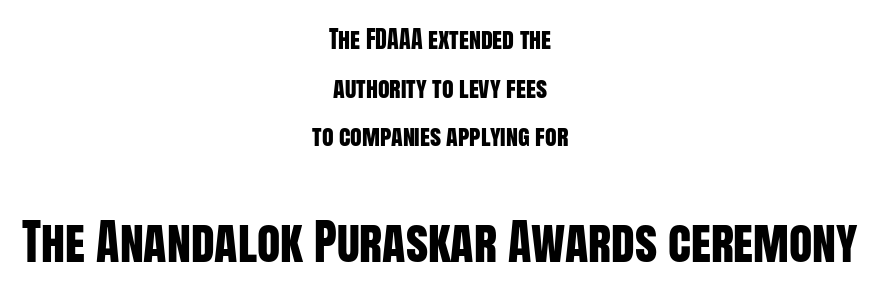
Q: Is the text italic (slanted)? A: No, it is upright.
Q: Is the typeface a serif or a sans-serif typeface? A: Sans-serif.
Q: Is the text underlined? A: No.
Q: How is the paragraph aligned? A: Centered.
Q: Is the spacing between letters normal or unusually wide? A: Normal.
Q: Is the spacing between lines tight, normal or loose? A: Loose.
Q: Which block of text is set in a larger size, the first (top) or the second (bottom)? A: The second (bottom) one.
Q: Width (condensed, normal, or wide)? A: Condensed.
Q: Stroke contrast? A: Low.
Q: x-height? A: Large.
Q: Monospaced? A: No.
